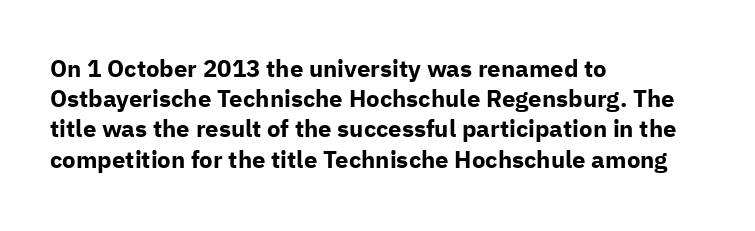
The image shows 24 px bold type, upright; set left-aligned, normal line spacing (1.26x), normal letter spacing, not underlined.
